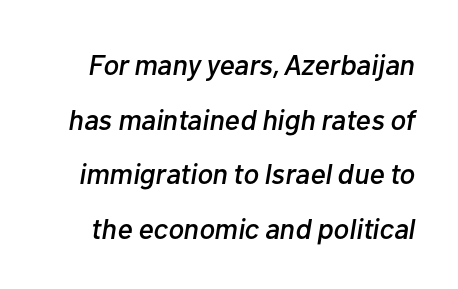
{"italic": "yes", "lean": "right", "slant_degrees": 10, "width": "normal", "stroke_contrast": "low", "x_height": "medium", "monospaced": "no", "underline": "no", "line_spacing_ratio": 1.88, "letter_spacing": "normal", "letter_spacing_em": 0.0, "glyph_px": 29}
